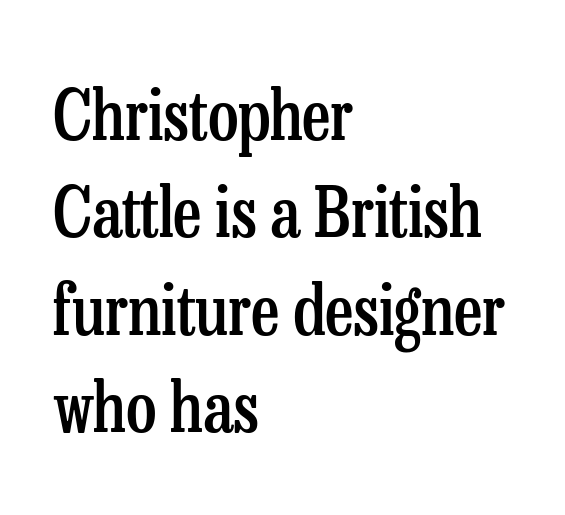
Whoever set this chose a conventional vertical rhythm. No italicization has been applied; the sample stays upright. Bold? Not quite — semibold, heavier than regular but stopping short. This sample has the flowing, uneven cadence of proportional lettering. Examine the stroke ends and you'll spot serifs. Inter-character spacing is left at the font's built-in metrics.
